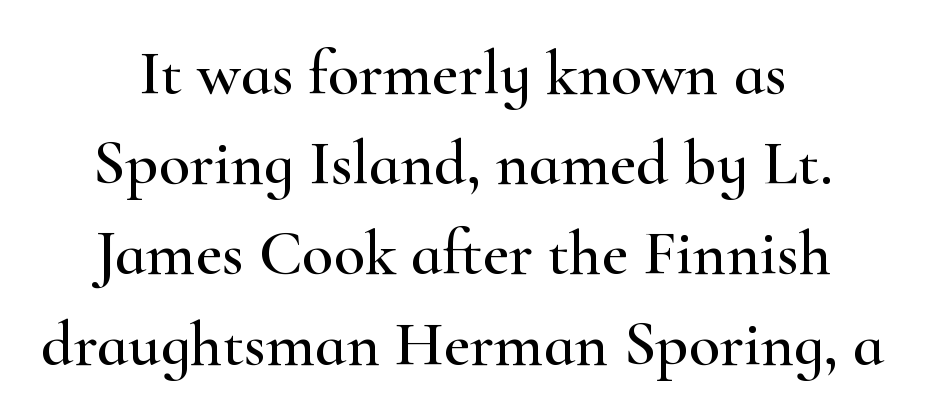
This rendering leaves character spacing at its baseline value. A typesetter would label this face a serif. Clear beneath every line of the passage. The lettering holds an erect, upright posture throughout.
